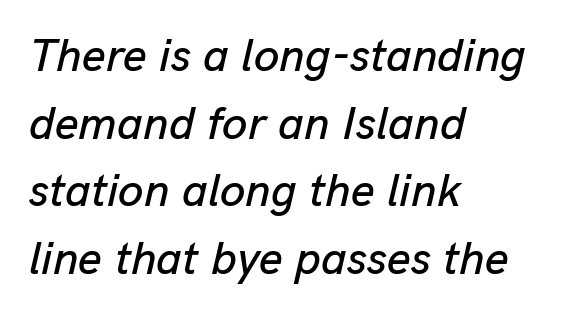
{"italic": "yes", "lean": "right", "slant_degrees": 13, "width": "normal", "stroke_contrast": "low", "x_height": "medium", "monospaced": "no", "underline": "no", "align": "left", "line_spacing": "normal", "line_spacing_ratio": 1.47, "letter_spacing": "normal", "letter_spacing_em": 0.0, "glyph_px": 46}
